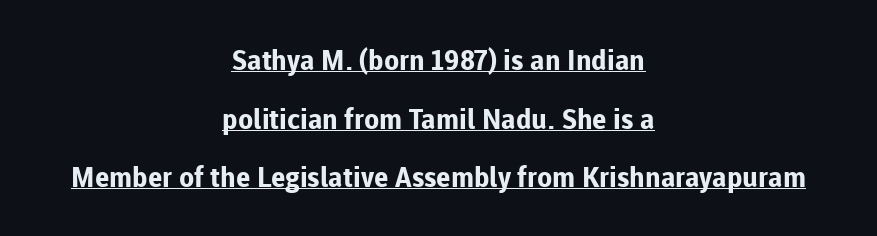
Inter-character spacing is left at the font's built-in metrics. Ordinary non-slanted type is in use. Varying glyph widths throughout — classic text-font behaviour. Unlike a traditional serif, this face leaves its strokes unadorned. Reading down the column, the eye jumps a long way to each next line.
